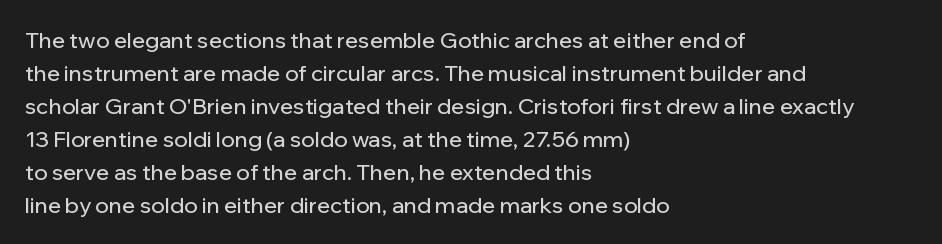
{"italic": "no", "underline": "no", "align": "left", "line_spacing": "normal", "line_spacing_ratio": 1.5, "letter_spacing": "normal", "letter_spacing_em": 0.0, "glyph_px": 22}
